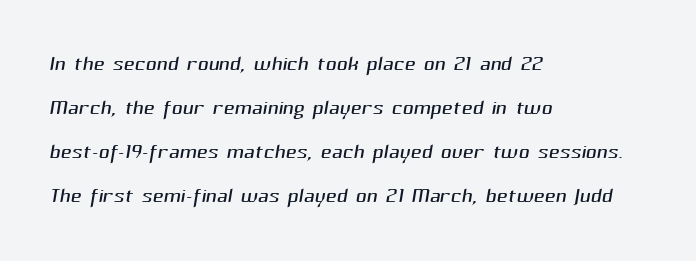
{"serif": "no", "bold": "no", "weight": "light", "width": "normal", "stroke_contrast": "medium", "x_height": "medium", "monospaced": "no", "underline": "no", "align": "left", "line_spacing": "normal", "line_spacing_ratio": 1.47, "letter_spacing": "normal", "letter_spacing_em": 0.0, "glyph_px": 30}
